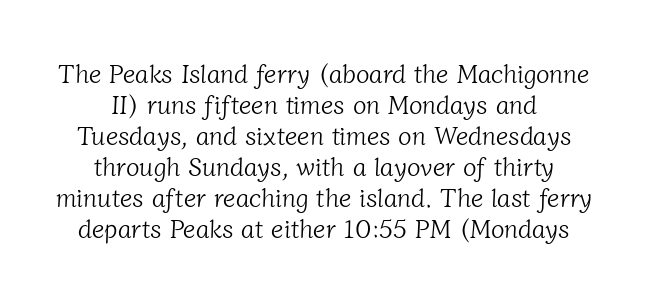
Q: Is the text bold? A: No.
Q: Is the text underlined? A: No.
Q: Is the spacing between letters normal or unusually wide? A: Normal.
